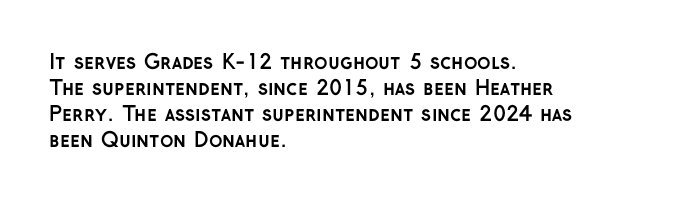
The lettering holds an erect, upright posture throughout. The text block is weighted toward the left margin, trailing off unevenly rightward. The strokes are fattened all the way to bold. Bare-footed words on every line.
